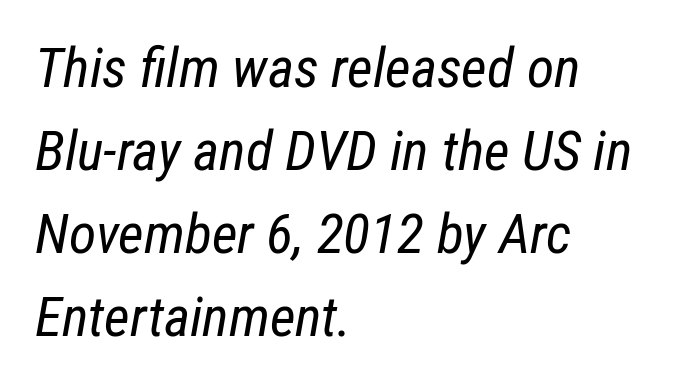
Regular leading. Underline: absent. Heft: none added — not bold. The rag falls on the right side of this text block.
